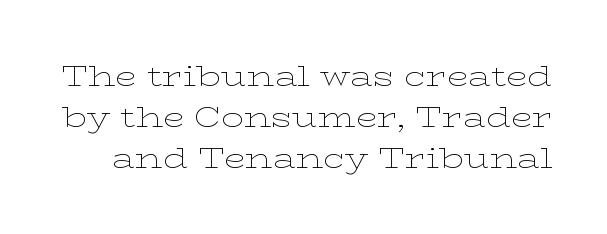
Weight: in the light-to-regular range. The block of text has a typical density, with ordinary space between rows. A roman cut, with each character standing at attention. The passage shown is not underscored anywhere. A typesetter would call this zero additional tracking.
